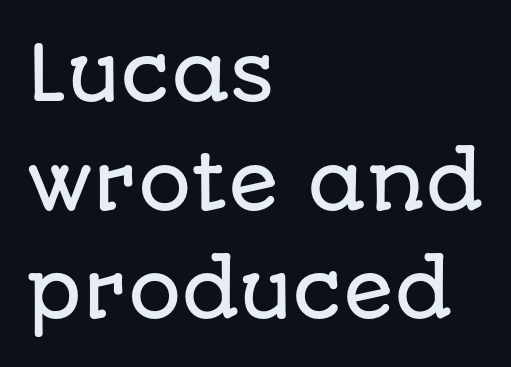
In terms of leading, this rendering sits right in the middle. Style check: upright. Note the varied advance widths — an 'i' is clearly narrower than an 'm'. Is this a sans? Yes — the strokes have no serifs.
